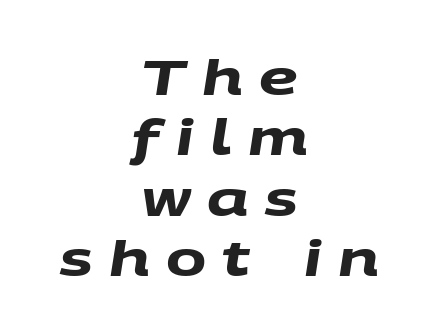
{"serif": "no", "bold": "yes", "weight": "heavy", "width": "wide", "stroke_contrast": "medium", "x_height": "large", "monospaced": "no", "underline": "no", "align": "center", "line_spacing": "normal", "line_spacing_ratio": 1.26, "letter_spacing": "wide", "letter_spacing_em": 0.34, "glyph_px": 48}
